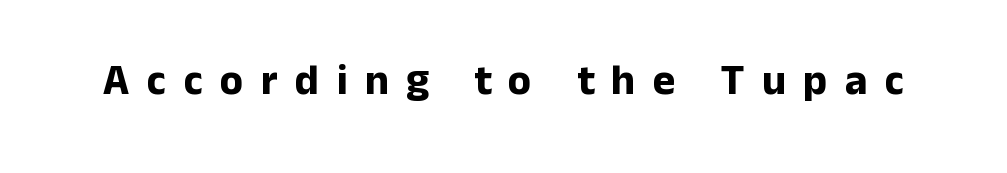
The image shows 43 px bold sans-serif type, upright; set unusually wide letter spacing (+0.4 em), not underlined; low stroke contrast and a medium x-height.
